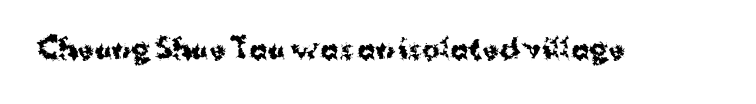
{"italic": "no", "bold": "yes", "underline": "no", "letter_spacing": "normal", "letter_spacing_em": 0.0, "glyph_px": 27}
